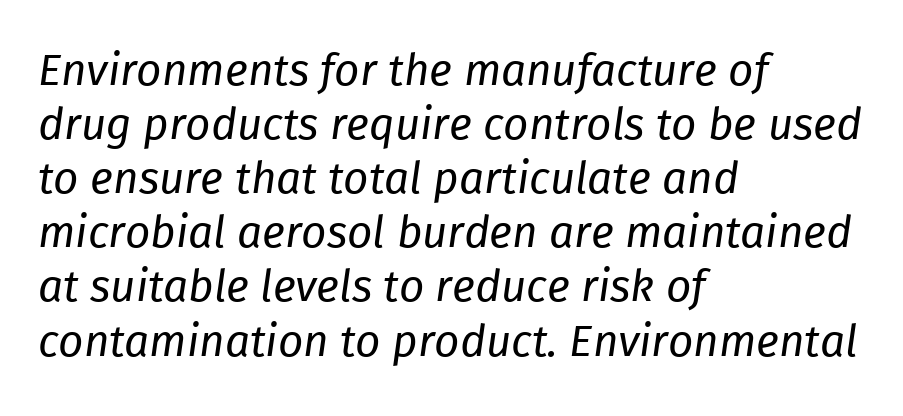
A typesetter would call this proportional, since set widths differ per character. Letters have the restrained weight of plain body copy at most. Glance below the letters and you will spot only blank space. Horizontally, the lines are justified to the leading edge only. No extra tracking has been applied to these lines.
